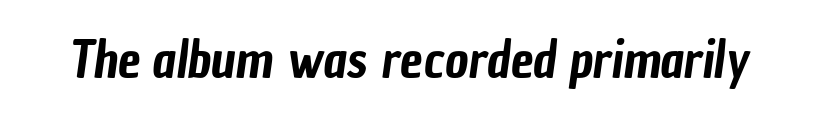
Each letter keeps its own natural width here, so spacing adapts to shape. The type family on display is of the sans-serif kind. Tracking here is standard; glyphs follow each other at the usual distance. Type without underlining.
